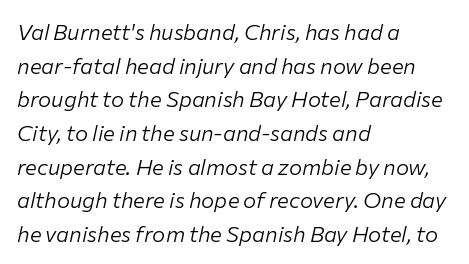
Descenders hang freely into open space. Each stroke keeps to a modest, everyday thickness or less. No extra tracking has been applied to these lines. Posture: slanted. A student would call this left alignment; a typographer would say flush left, rag right. Reading down the column, the eye jumps a familiar distance to each next line.
